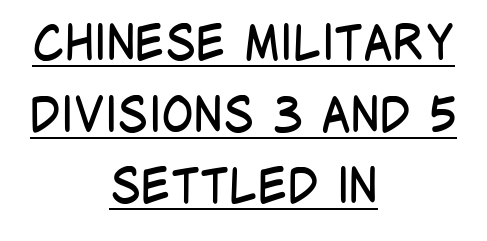
{"serif": "no", "italic": "no", "bold": "no", "weight": "regular", "width": "condensed", "stroke_contrast": "low", "x_height": "large", "monospaced": "no", "underline": "yes", "align": "center", "line_spacing": "normal", "line_spacing_ratio": 1.49, "letter_spacing": "normal", "letter_spacing_em": 0.0, "glyph_px": 48}
